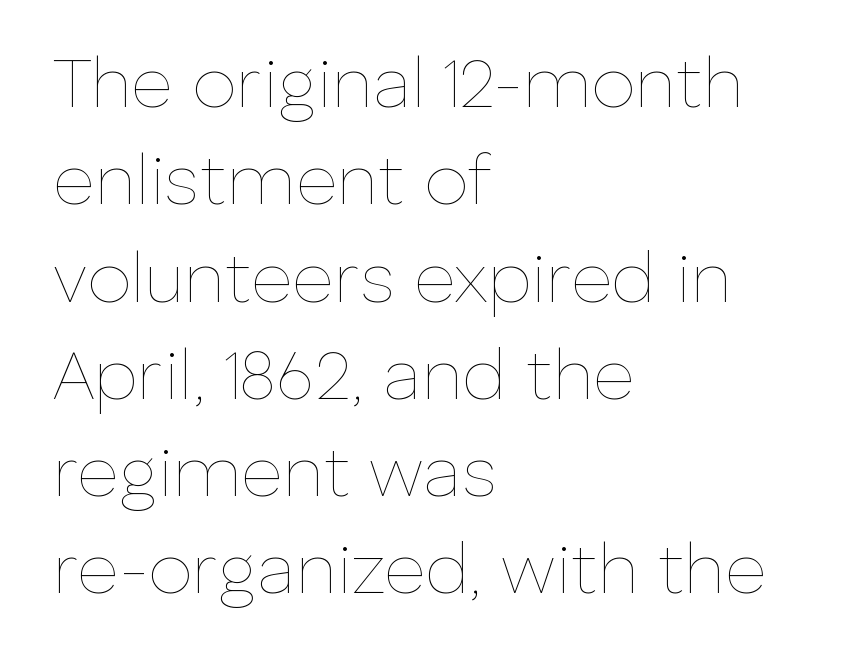
Q: Is the text bold? A: No.
Q: Is the text italic (slanted)? A: No, it is upright.
Q: Is the text underlined? A: No.
Q: How is the paragraph aligned? A: Left-aligned.
Q: Is the spacing between letters normal or unusually wide? A: Normal.
Q: Is the spacing between lines tight, normal or loose? A: Normal.
Q: Width (condensed, normal, or wide)? A: Normal.
Q: Stroke contrast? A: Low.
Q: x-height? A: Medium.
Q: Monospaced? A: No.
